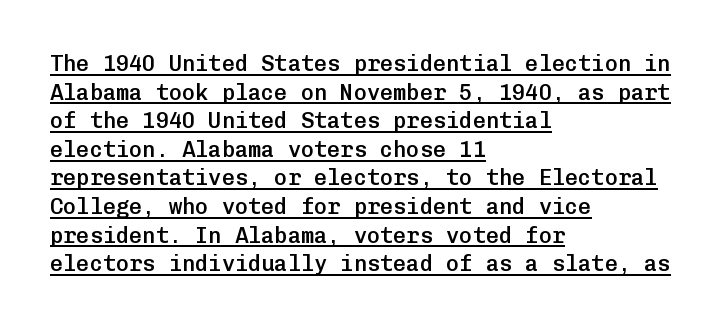
One glance says typical: line gaps are just what's usual. Alignment: flush left. Students, note that the glyphs here touch the page at normal intervals. When letters stand straight like this, we call the style roman or upright.
